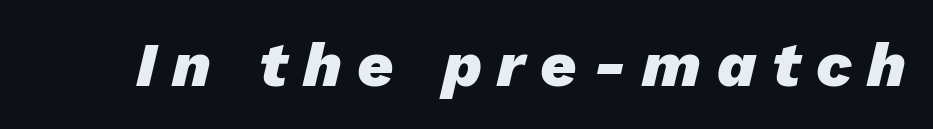
Q: Is the text bold? A: Yes.
Q: Is the text italic (slanted)? A: Yes, it leans right by about 13 degrees.
Q: Is the text underlined? A: No.
Q: Is the spacing between letters normal or unusually wide? A: Unusually wide.
Q: Width (condensed, normal, or wide)? A: Normal.
Q: Stroke contrast? A: Low.
Q: x-height? A: Medium.
Q: Monospaced? A: No.
